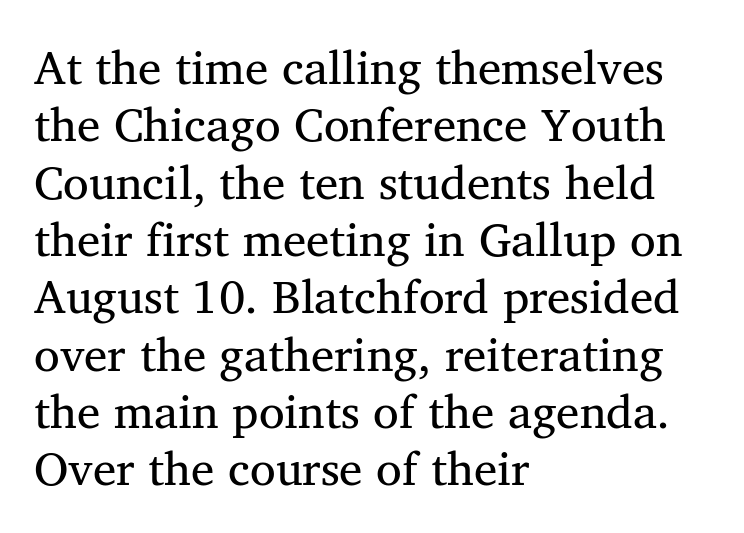
Q: Is the text bold? A: No.
Q: Is the typeface a serif or a sans-serif typeface? A: Serif.
Q: Is the text underlined? A: No.
Q: How is the paragraph aligned? A: Left-aligned.
Q: Is the spacing between letters normal or unusually wide? A: Normal.
Q: Width (condensed, normal, or wide)? A: Normal.
Q: Stroke contrast? A: Medium.
Q: x-height? A: Medium.
Q: Monospaced? A: No.
